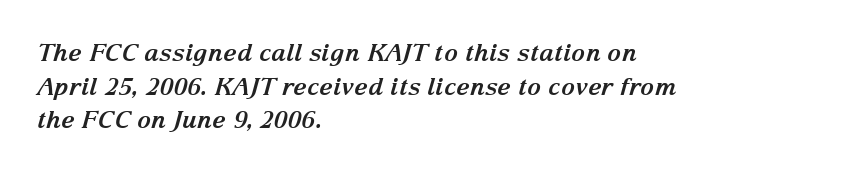
The image shows 24 px bold type, italic (leaning right); set left-aligned, normal line spacing (1.4x), normal letter spacing, not underlined.
